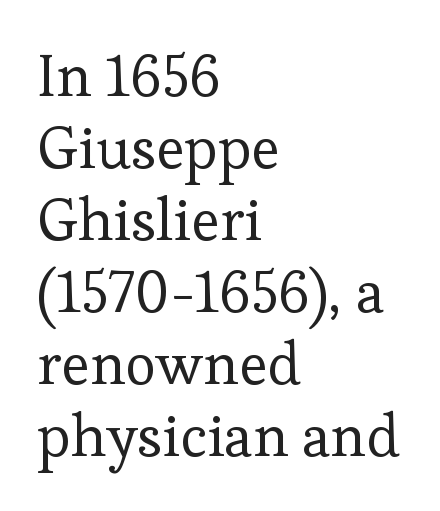
The lines are quadded left. You can tell it's not italic because the verticals are truly vertical. Glyph-to-glyph distance matches everyday printed text. The strokes are not fattened; the text isn't bold. Regarding serifs, this sample has them. The area under the type is left untouched.
